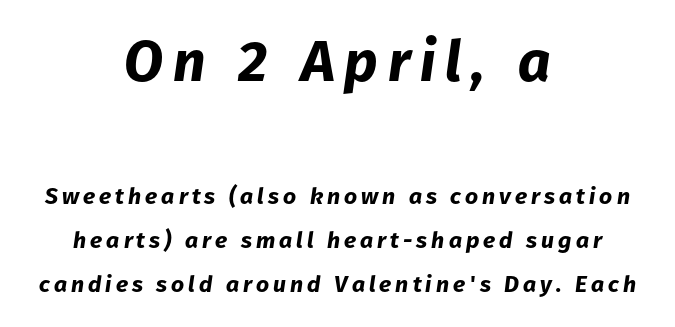
Q: Is the text bold? A: Yes.
Q: Is the text italic (slanted)? A: Yes, it leans right by about 8 degrees.
Q: Is the text underlined? A: No.
Q: How is the paragraph aligned? A: Centered.
Q: Is the spacing between lines tight, normal or loose? A: Loose.
Q: Which block of text is set in a larger size, the first (top) or the second (bottom)? A: The first (top) one.
Q: Width (condensed, normal, or wide)? A: Normal.
Q: Stroke contrast? A: Low.
Q: x-height? A: Medium.
Q: Monospaced? A: No.
